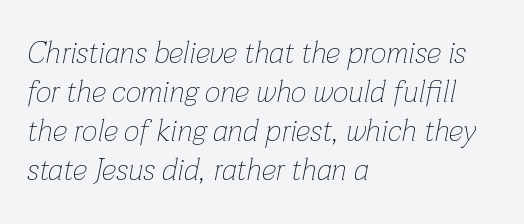
Q: Is the text bold? A: No.
Q: Is the text italic (slanted)? A: Yes, it leans right by about 12 degrees.
Q: Is the text underlined? A: No.
Q: How is the paragraph aligned? A: Left-aligned.
Q: Is the spacing between letters normal or unusually wide? A: Normal.
Q: Is the spacing between lines tight, normal or loose? A: Normal.
Q: Width (condensed, normal, or wide)? A: Normal.
Q: Stroke contrast? A: Low.
Q: x-height? A: Medium.
Q: Monospaced? A: No.
